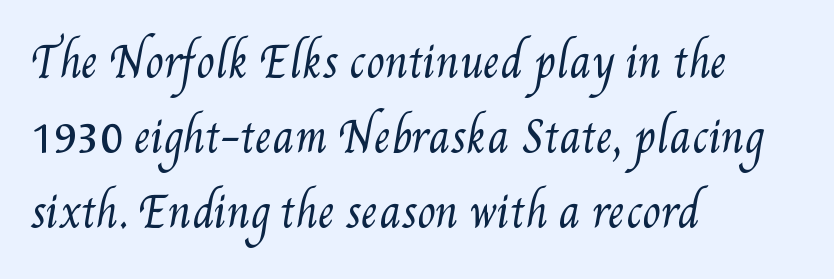
{"bold": "no", "weight": "regular", "width": "condensed", "stroke_contrast": "medium", "x_height": "small", "monospaced": "no", "underline": "no", "align": "left", "line_spacing_ratio": 1.78, "letter_spacing": "normal", "letter_spacing_em": 0.0, "glyph_px": 42}
